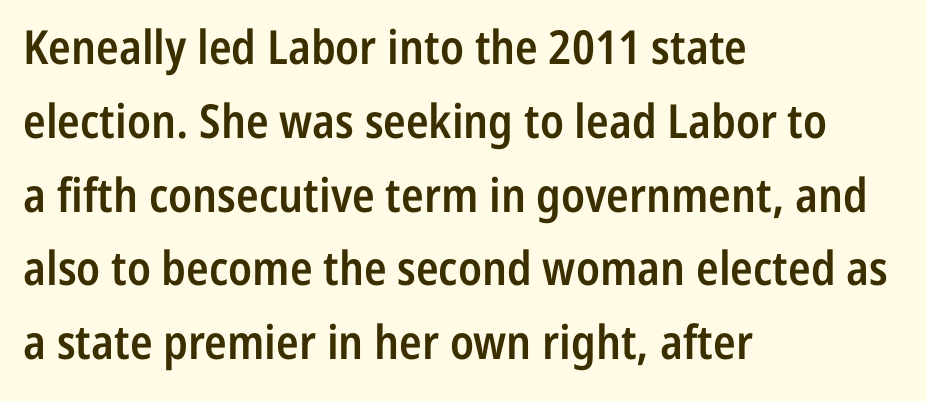
The image shows 47 px semibold, condensed sans-serif type, upright; set left-aligned, normal line spacing (1.57x), normal letter spacing, not underlined; low stroke contrast and a medium x-height.
